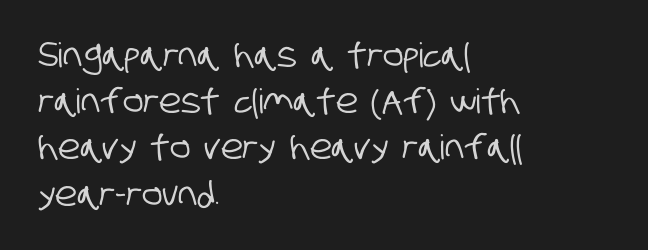
Words appear dense and cohesive because spacing is normal. The typesetter chose a ragged-right arrangement here. Rule under the text: the space is simply empty. To sum up the face: it is a sans, with no serifs.
